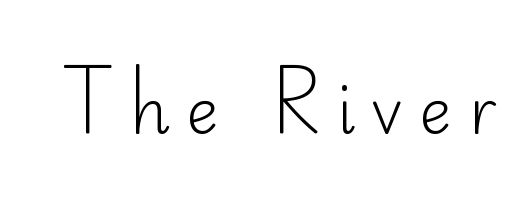
The image shows 62 px light sans-serif type, upright; set unusually wide letter spacing (+0.26 em), not underlined; low stroke contrast and a small x-height.
